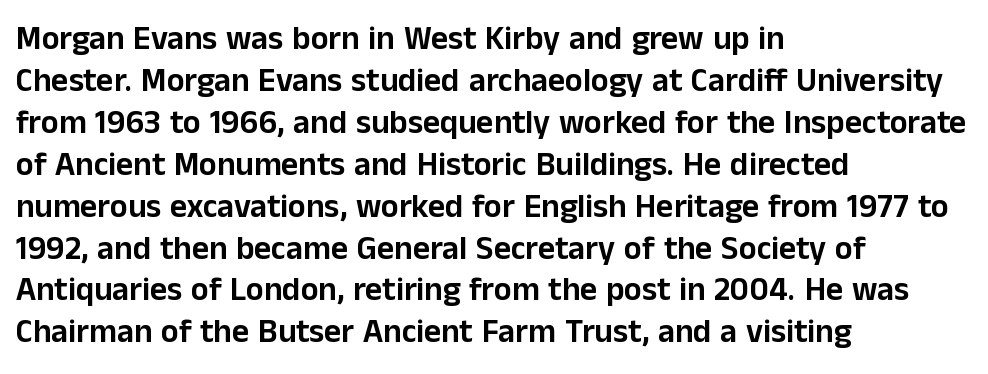
A typesetter would label this face a sans. Horizontal bands of white between lines are of average thickness. Here the designer chose a conventional face with non-uniform glyph widths. Characters remain perfectly vertical along every line. Line beginnings align vertically; line endings do not.
